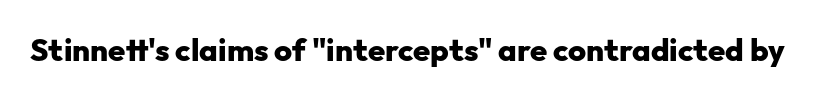
The image shows 31 px heavy sans-serif type, upright; set normal letter spacing, not underlined; low stroke contrast and a medium x-height.
